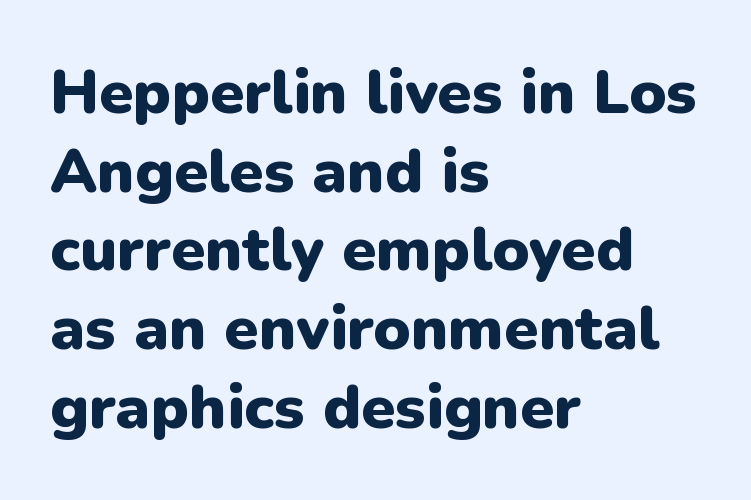
These lines stack with their left ends in a neat column. Only glyphs here, with clear space below each row. Grotesque or geometric, the face here clearly has no serifs. Varying glyph widths throughout — classic text-font behaviour. The type sits square on the baseline with zero lean.
